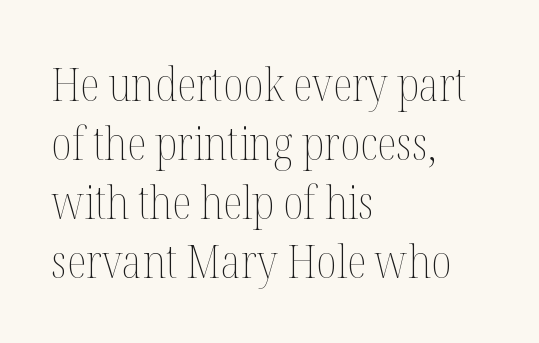
The image shows 46 px thin, condensed type, upright; set left-aligned, normal line spacing (1.28x), normal letter spacing, not underlined; medium stroke contrast and a medium x-height.
